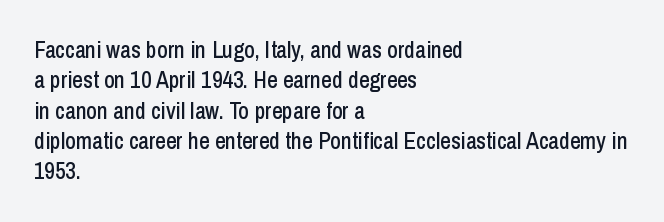
Q: Is the text italic (slanted)? A: No, it is upright.
Q: Is the text underlined? A: No.
Q: How is the paragraph aligned? A: Left-aligned.
Q: Is the spacing between letters normal or unusually wide? A: Normal.
Q: Is the spacing between lines tight, normal or loose? A: Normal.
